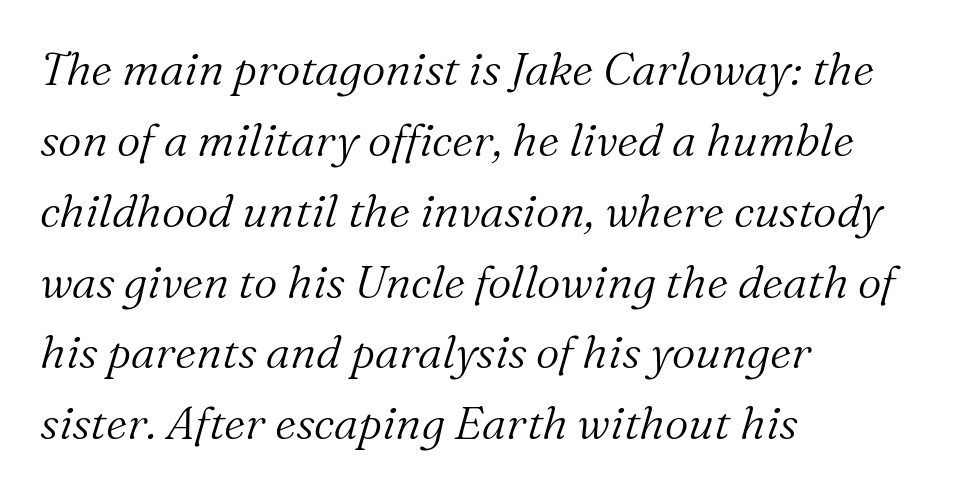
Q: Is the text bold? A: No.
Q: Is the text italic (slanted)? A: Yes, it leans right by about 16 degrees.
Q: Is the typeface a serif or a sans-serif typeface? A: Serif.
Q: Is the text underlined? A: No.
Q: How is the paragraph aligned? A: Left-aligned.
Q: Is the spacing between letters normal or unusually wide? A: Normal.
Q: Is the spacing between lines tight, normal or loose? A: Normal.
Q: Width (condensed, normal, or wide)? A: Normal.
Q: Stroke contrast? A: Medium.
Q: x-height? A: Medium.
Q: Monospaced? A: No.
